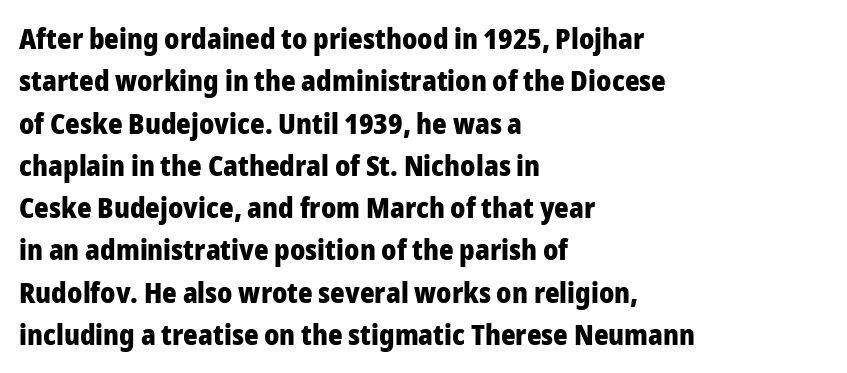
The letterforms sit shoulder to shoulder at normal distance. You can tell it's not italic because the verticals are truly vertical. Underlining? Definitely not there. Notice how descenders clear the ascenders below comfortably — that's standard leading. The face used here is proportionally spaced, like ordinary book or web type.
